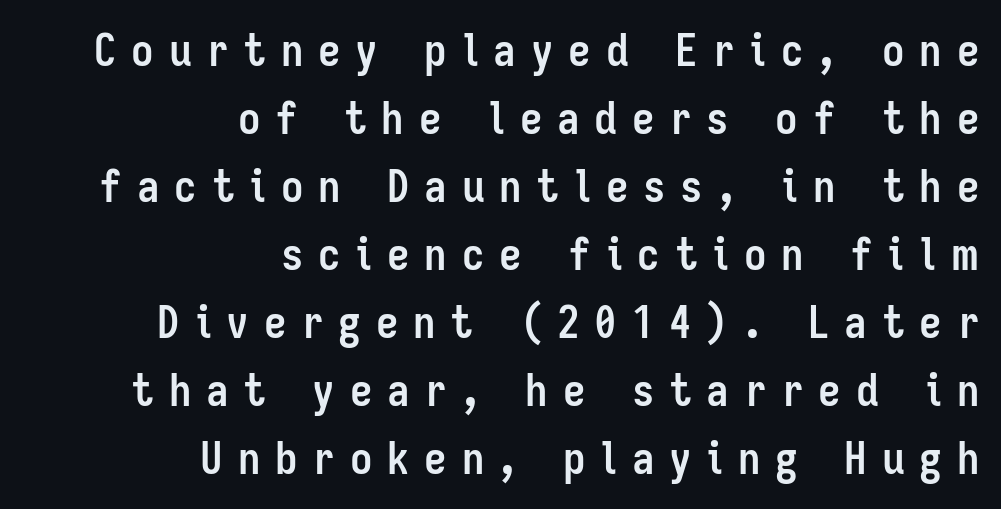
Chunky letters — that's bold for sure. Summary of vertical rhythm: regular, with standard interline spacing. The text was rendered using a sans face with plain stroke endings. These lines are set flush right with a ragged left edge.
